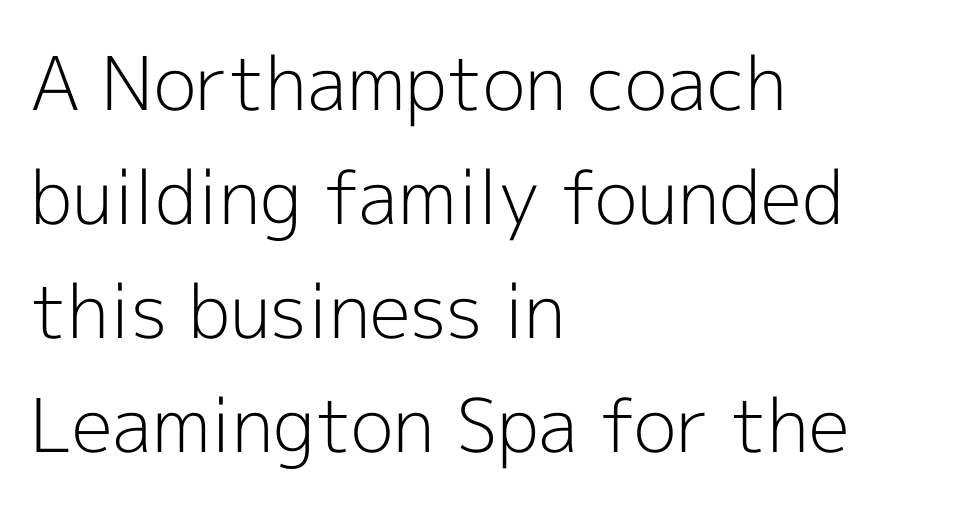
{"serif": "no", "italic": "no", "bold": "no", "weight": "light", "width": "normal", "x_height": "medium", "monospaced": "no", "underline": "no", "align": "left", "line_spacing": "normal", "line_spacing_ratio": 1.54, "letter_spacing": "normal", "letter_spacing_em": 0.0, "glyph_px": 74}
